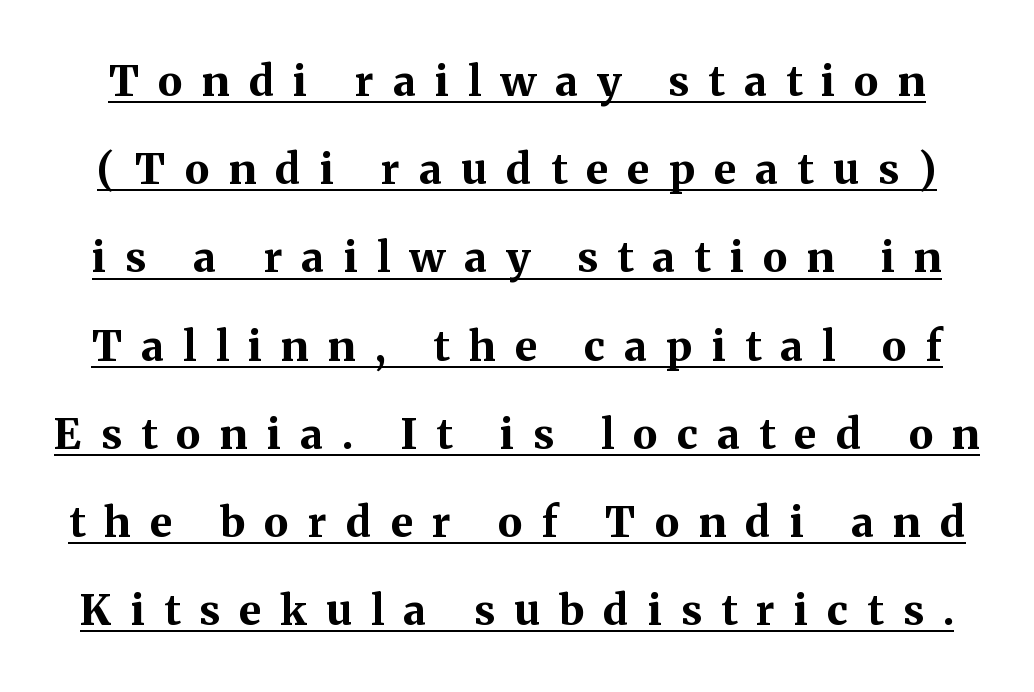
The space between consecutive lines is lavish. The typesetting leans heavy: a genuine bold. If you drew a line through each stem, it would be perfectly vertical. Is this a fixed-width face? No — the glyphs have proportional, varying widths.
